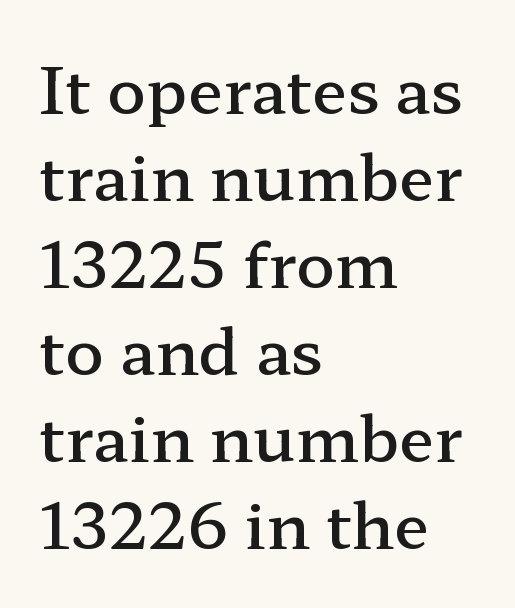
Q: Is the text bold? A: Semi-bold.
Q: Is the text italic (slanted)? A: No, it is upright.
Q: Is the typeface a serif or a sans-serif typeface? A: Serif.
Q: Is the text underlined? A: No.
Q: How is the paragraph aligned? A: Left-aligned.
Q: Is the spacing between letters normal or unusually wide? A: Normal.
Q: Is the spacing between lines tight, normal or loose? A: Normal.
Q: Width (condensed, normal, or wide)? A: Wide.
Q: Stroke contrast? A: Low.
Q: x-height? A: Medium.
Q: Monospaced? A: No.
